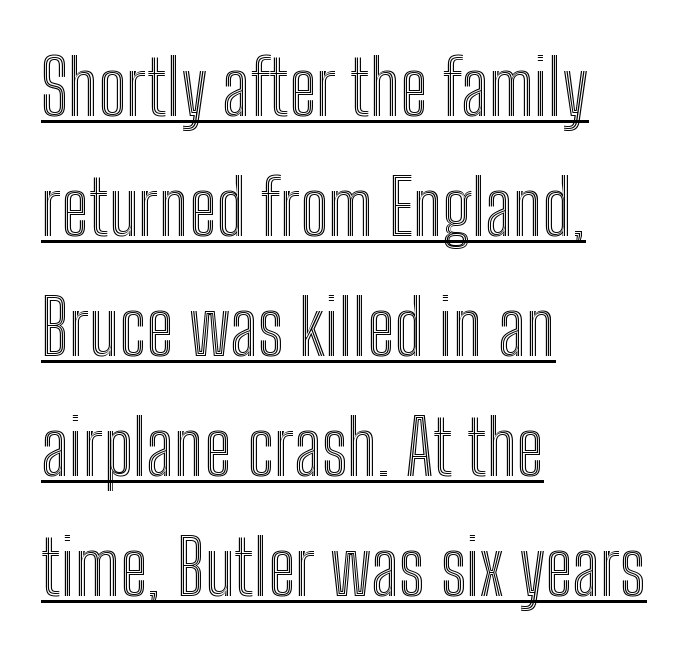
{"italic": "no", "width": "condensed", "x_height": "medium", "monospaced": "no", "underline": "yes", "align": "left", "line_spacing": "normal", "line_spacing_ratio": 1.58, "letter_spacing": "normal", "letter_spacing_em": 0.0, "glyph_px": 76}
